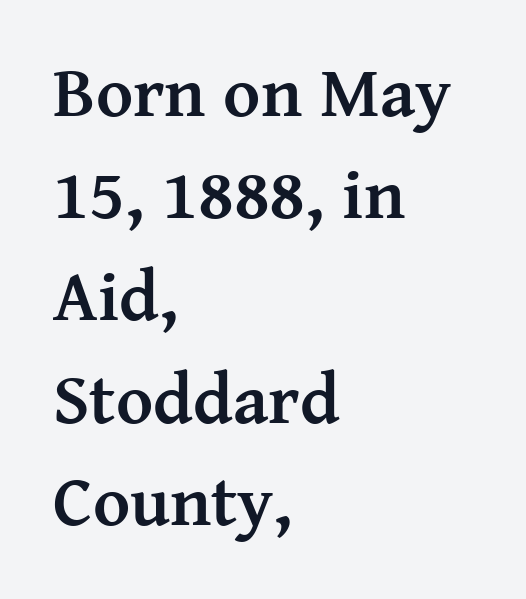
Q: Is the text bold? A: Yes.
Q: Is the text italic (slanted)? A: No, it is upright.
Q: Is the typeface a serif or a sans-serif typeface? A: Serif.
Q: Is the text underlined? A: No.
Q: How is the paragraph aligned? A: Left-aligned.
Q: Is the spacing between letters normal or unusually wide? A: Normal.
Q: Is the spacing between lines tight, normal or loose? A: Normal.
Q: Width (condensed, normal, or wide)? A: Normal.
Q: Stroke contrast? A: Medium.
Q: x-height? A: Medium.
Q: Monospaced? A: No.
